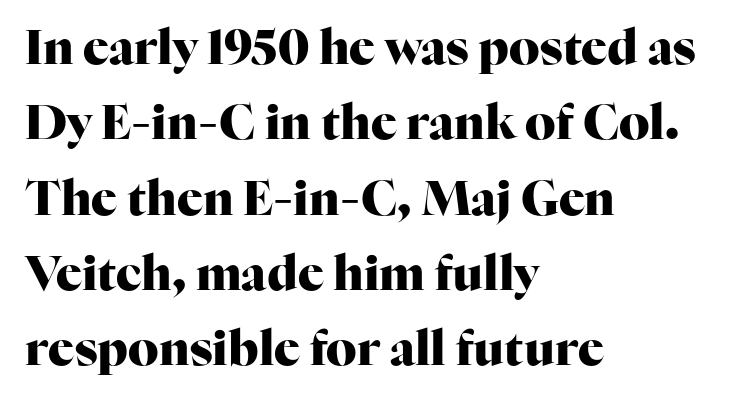
Q: Is the text bold? A: Yes.
Q: Is the text italic (slanted)? A: No, it is upright.
Q: Is the typeface a serif or a sans-serif typeface? A: Serif.
Q: Is the text underlined? A: No.
Q: How is the paragraph aligned? A: Left-aligned.
Q: Is the spacing between letters normal or unusually wide? A: Normal.
Q: Is the spacing between lines tight, normal or loose? A: Normal.
Q: Width (condensed, normal, or wide)? A: Normal.
Q: Stroke contrast? A: High.
Q: x-height? A: Medium.
Q: Monospaced? A: No.
